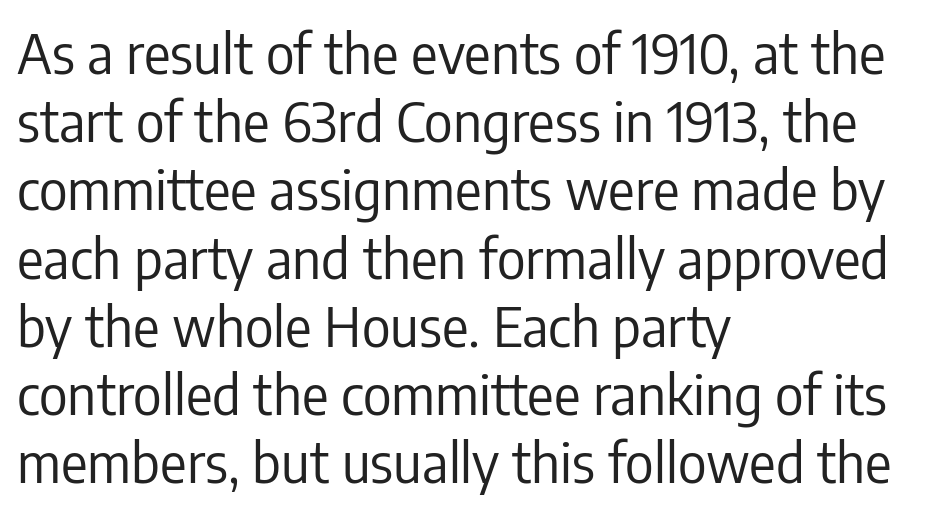
Q: Is the text bold? A: No.
Q: Is the text italic (slanted)? A: No, it is upright.
Q: Is the typeface a serif or a sans-serif typeface? A: Sans-serif.
Q: Is the text underlined? A: No.
Q: How is the paragraph aligned? A: Left-aligned.
Q: Is the spacing between letters normal or unusually wide? A: Normal.
Q: Width (condensed, normal, or wide)? A: Condensed.
Q: Stroke contrast? A: Low.
Q: x-height? A: Medium.
Q: Monospaced? A: No.
